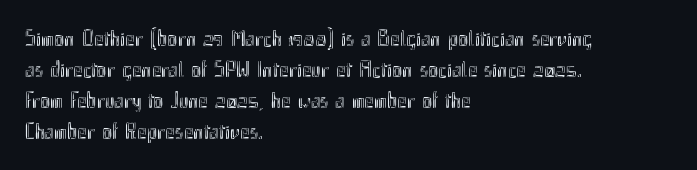
The designer left line spacing at the default. Glance below the letters and you will spot only blank space. The letters sit at their default tracking, neither squeezed nor spread. If you drew a line through each stem, it would be perfectly vertical. The compositor pushed each line to the left boundary.
